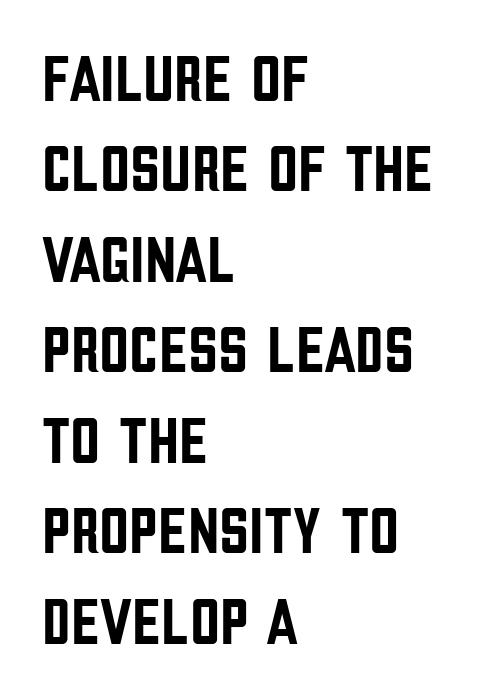
The image shows 66 px condensed sans-serif type, upright; set left-aligned, normal line spacing (1.37x), normal letter spacing, not underlined; low stroke contrast and a large x-height.
